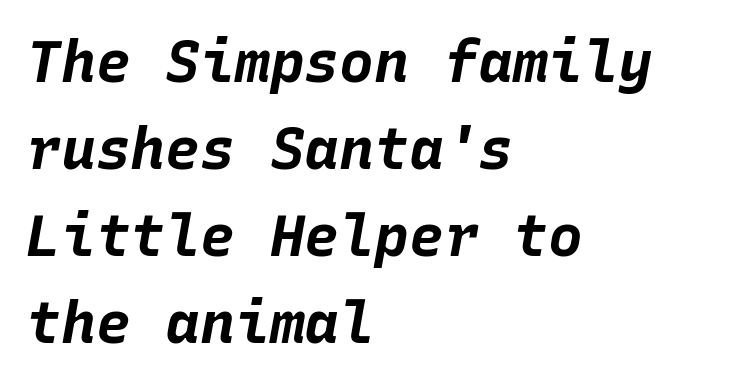
The rendering keeps characters at their native spacing. Monospaced: the letters line up in strict vertical columns. This sample keeps an unexceptional amount of space between lines. The gap between lines stays unmarked. A full-strength bold gives these letters their thick strokes.
